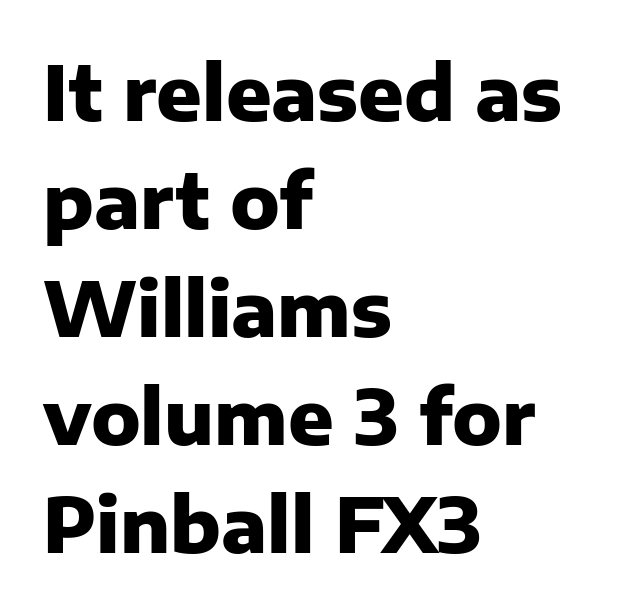
{"serif": "no", "italic": "no", "bold": "yes", "weight": "heavy", "width": "normal", "stroke_contrast": "low", "x_height": "medium", "monospaced": "no", "underline": "no", "align": "left", "line_spacing": "normal", "line_spacing_ratio": 1.44, "letter_spacing": "normal", "letter_spacing_em": 0.0, "glyph_px": 75}
